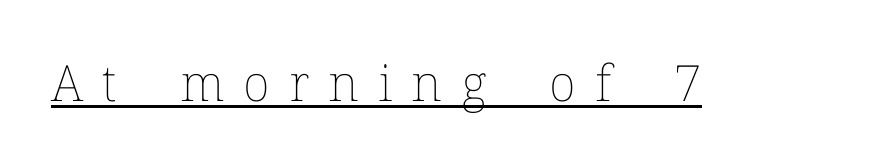
{"italic": "no", "bold": "no", "weight": "thin", "width": "normal", "stroke_contrast": "low", "x_height": "medium", "monospaced": "no", "underline": "yes", "letter_spacing": "wide", "letter_spacing_em": 0.38, "glyph_px": 50}
